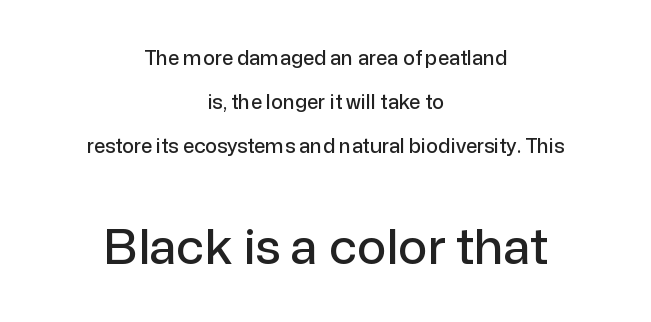
Typographically, this falls in the sans-serif category. Character widths vary here, with narrow letters taking less room than wide ones. Does the copy run flush right? No — it is centered line by line. The following chunk of copy outweighs the initial chunk in type size. Short note: letters normally spaced. Is there any slant? The stems are plumb.
